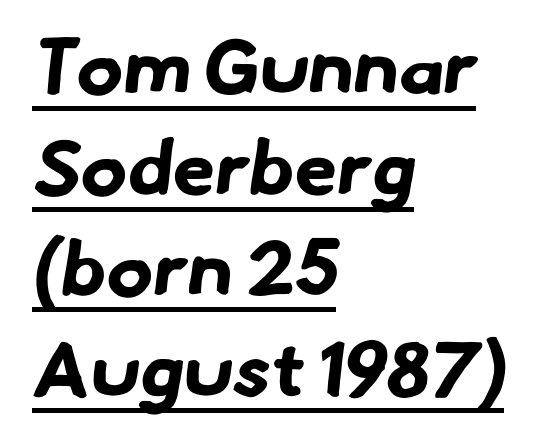
{"serif": "no", "bold": "yes", "weight": "bold", "width": "normal", "stroke_contrast": "low", "x_height": "small", "monospaced": "no", "underline": "yes", "align": "left", "line_spacing": "normal", "line_spacing_ratio": 1.31, "letter_spacing": "normal", "letter_spacing_em": 0.0, "glyph_px": 77}
